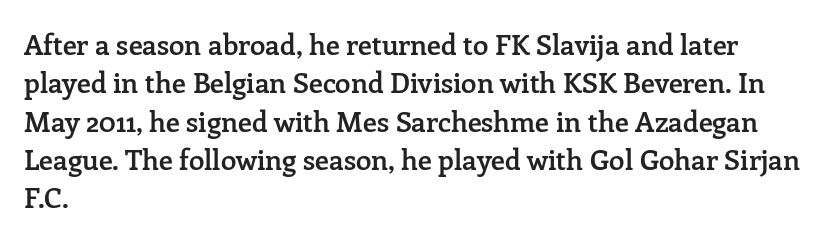
The words here are not underlined. These lines are composed in type with serifs. Is this a fixed-width face? No — the glyphs have proportional, varying widths. In CSS terms this would be text-align: left. Reading down the column, the eye jumps a familiar distance to each next line. A typesetter would call this zero additional tracking.
